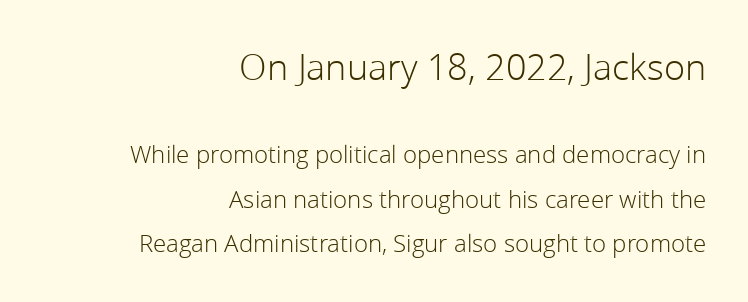
{"serif": "no", "italic": "no", "bold": "no", "weight": "light", "width": "normal", "stroke_contrast": "low", "x_height": "medium", "monospaced": "no", "underline": "no", "align": "right", "line_spacing_ratio": 1.85, "letter_spacing": "normal", "letter_spacing_em": 0.0, "larger_block": "first", "size_ratio": 1.5, "glyph_px": 36}
